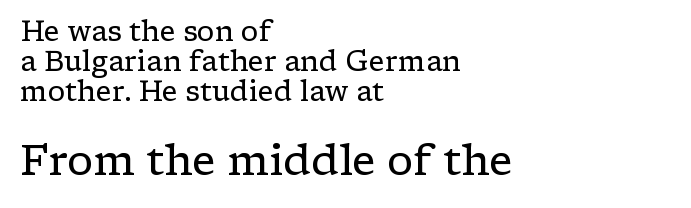
{"serif": "yes", "italic": "no", "bold": "no", "weight": "regular", "width": "wide", "stroke_contrast": "low", "x_height": "medium", "monospaced": "no", "underline": "no", "align": "left", "line_spacing": "tight", "line_spacing_ratio": 1.08, "letter_spacing": "normal", "letter_spacing_em": 0.0, "larger_block": "second", "size_ratio": 1.5, "glyph_px": 42}
